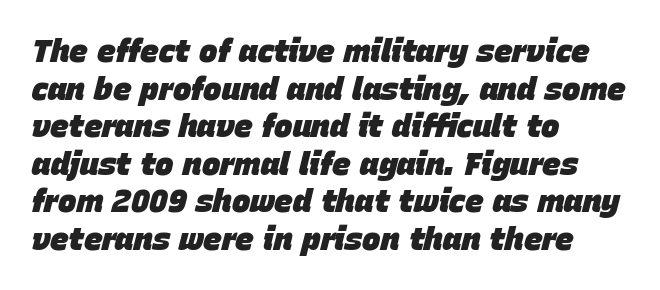
Check under the words: just untouched page. The rendering anchors every line to the left-hand side. Each word holds together tightly as a unit, with standard inter-letter gaps. Caption: bold face, heavy strokes. The passage shown is typed in a proportional face where columns would drift. A typesetter would mark this as italic.
